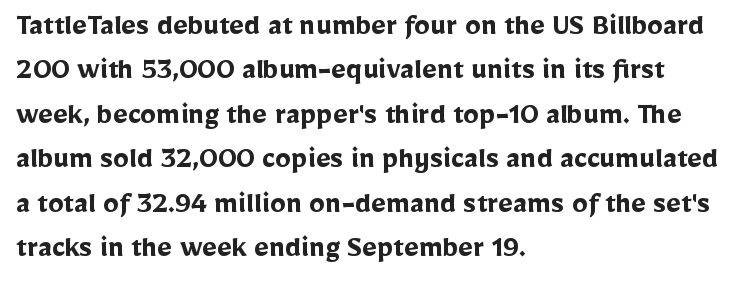
A typesetter would call this proportional, since set widths differ per character. Lines of text with bare space underneath. The letters are bold, with thick, heavy strokes. Caption: standard tracking, unaltered. No feet cap the strokes, marking this as sans-serif type.
